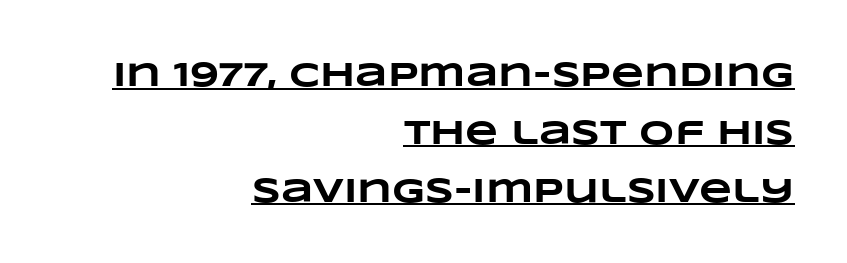
{"bold": "yes", "weight": "heavy", "width": "wide", "stroke_contrast": "low", "x_height": "large", "monospaced": "no", "underline": "yes", "align": "right", "line_spacing": "normal", "line_spacing_ratio": 1.7, "letter_spacing": "normal", "letter_spacing_em": 0.0, "glyph_px": 34}
